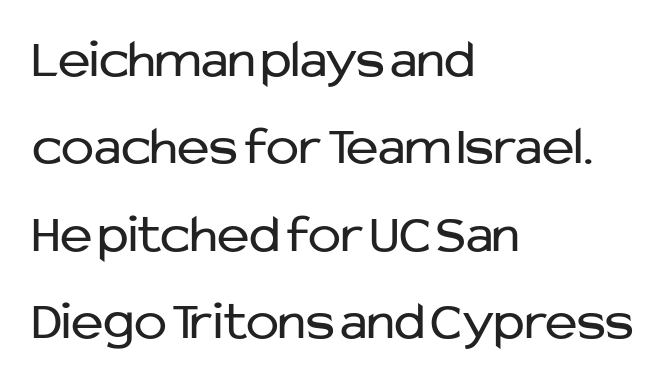
{"serif": "no", "italic": "no", "bold": "no", "weight": "regular", "width": "normal", "stroke_contrast": "low", "x_height": "medium", "monospaced": "no", "underline": "no", "align": "left", "line_spacing": "normal", "line_spacing_ratio": 1.59, "letter_spacing": "normal", "letter_spacing_em": 0.0, "glyph_px": 55}
